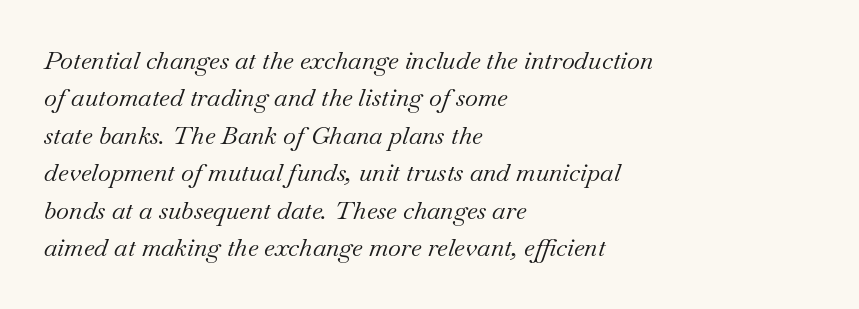
The image shows 25 px text type, italic (leaning right); set left-aligned, normal line spacing (1.5x), normal letter spacing, not underlined.
